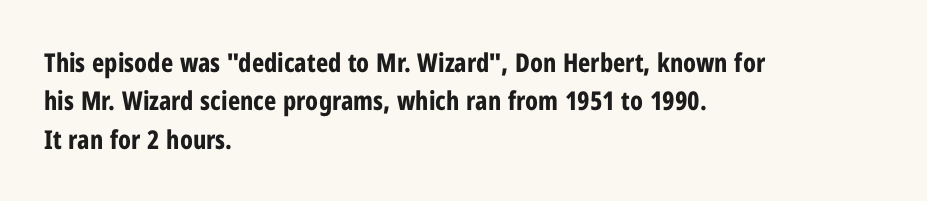
A typesetter would mark this as roman, not italic. Rule under the text: the space is simply empty. Layout note: lines flush left. The designer left line spacing at the default. What weight is shown? A full bold with thick strokes. This sample uses plain, unmodified letter spacing.
